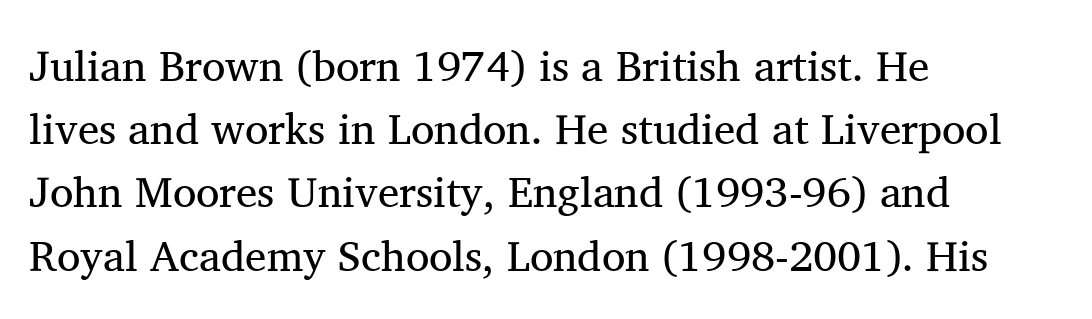
Q: Is the text bold? A: No.
Q: Is the text italic (slanted)? A: No, it is upright.
Q: Is the typeface a serif or a sans-serif typeface? A: Serif.
Q: Is the text underlined? A: No.
Q: How is the paragraph aligned? A: Left-aligned.
Q: Is the spacing between letters normal or unusually wide? A: Normal.
Q: Is the spacing between lines tight, normal or loose? A: Normal.
Q: Width (condensed, normal, or wide)? A: Normal.
Q: Stroke contrast? A: Medium.
Q: x-height? A: Medium.
Q: Monospaced? A: No.
